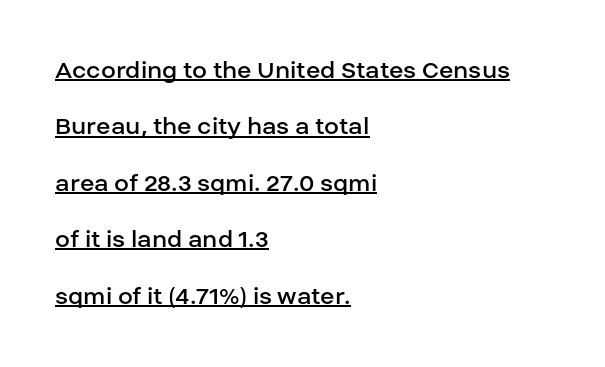
You can see a thin bar hugging the bottom of the glyphs. Italic: no, the glyphs are upright roman. The lines are quadded left. Weight class: somewhere from thin through regular. The leading is generous, giving the passage an open texture.
